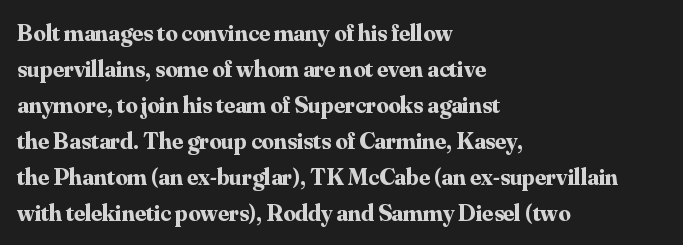
Q: Is the text bold? A: Yes.
Q: Is the text italic (slanted)? A: No, it is upright.
Q: Is the text underlined? A: No.
Q: How is the paragraph aligned? A: Left-aligned.
Q: Is the spacing between letters normal or unusually wide? A: Normal.
Q: Is the spacing between lines tight, normal or loose? A: Normal.
